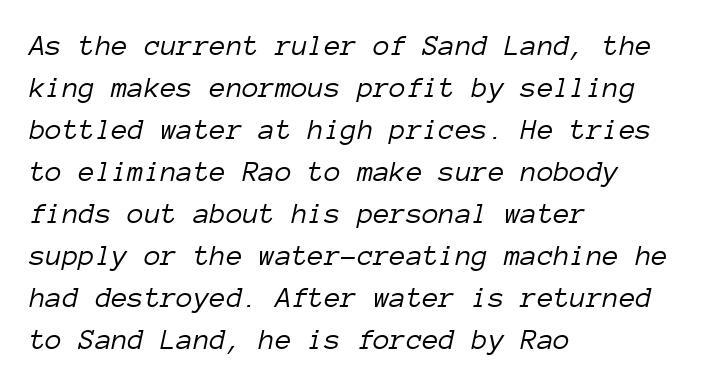
Q: Is the text bold? A: No.
Q: Is the text italic (slanted)? A: Yes, it leans right by about 12 degrees.
Q: Is the text underlined? A: No.
Q: How is the paragraph aligned? A: Left-aligned.
Q: Is the spacing between letters normal or unusually wide? A: Normal.
Q: Is the spacing between lines tight, normal or loose? A: Normal.
Q: Width (condensed, normal, or wide)? A: Normal.
Q: Stroke contrast? A: Low.
Q: x-height? A: Medium.
Q: Monospaced? A: Yes.
